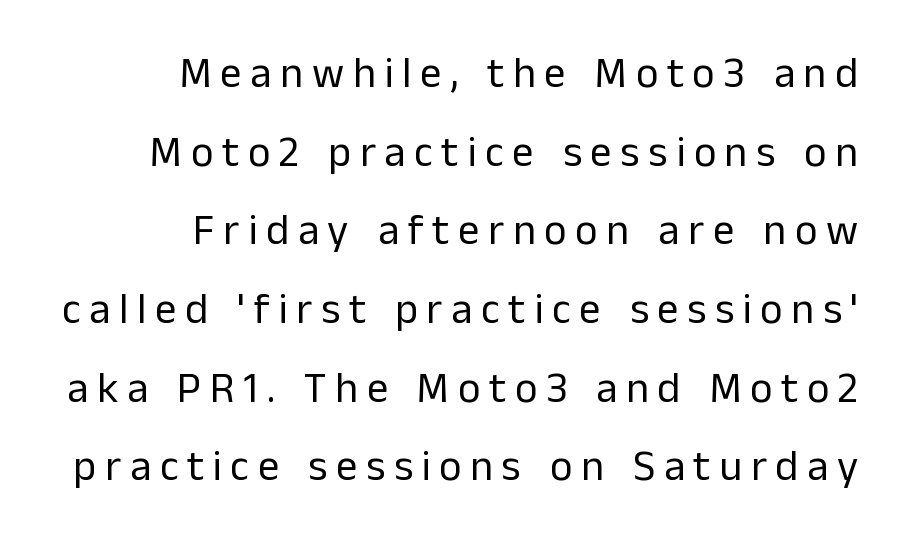
The image shows 43 px regular-weight sans-serif type, upright; set right-aligned, line spacing 1.83x, unusually wide letter spacing (+0.2 em), not underlined; low stroke contrast and a medium x-height.
